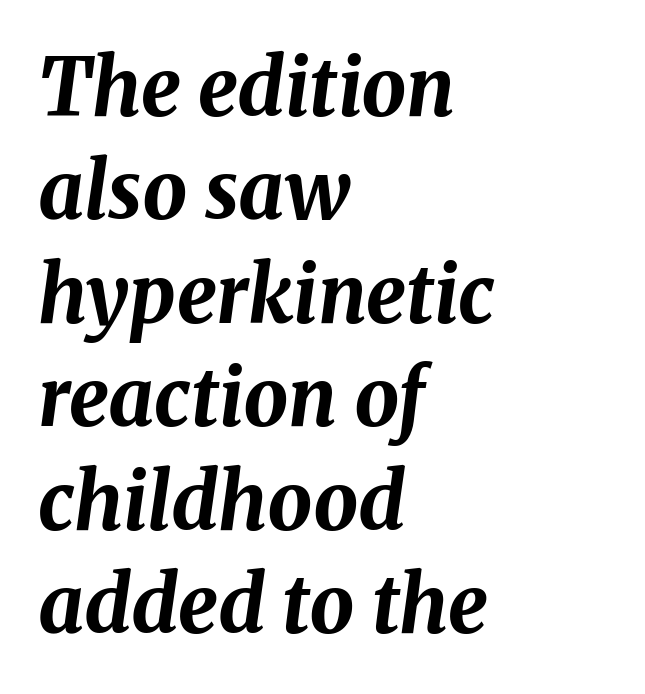
{"italic": "yes", "lean": "right", "slant_degrees": 8, "bold": "yes", "weight": "bold", "width": "normal", "stroke_contrast": "medium", "x_height": "medium", "monospaced": "no", "underline": "no", "align": "left", "line_spacing": "normal", "line_spacing_ratio": 1.31, "letter_spacing": "normal", "letter_spacing_em": 0.0, "glyph_px": 79}
